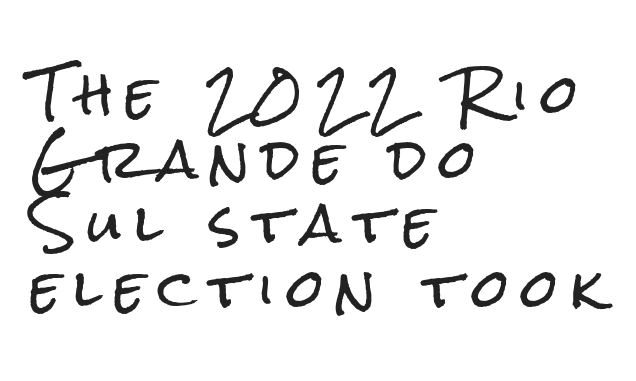
The image shows 53 px condensed sans-serif type, upright; set left-aligned, line spacing 1.22x, unusually wide letter spacing (+0.24 em), not underlined; low stroke contrast and a medium x-height.
